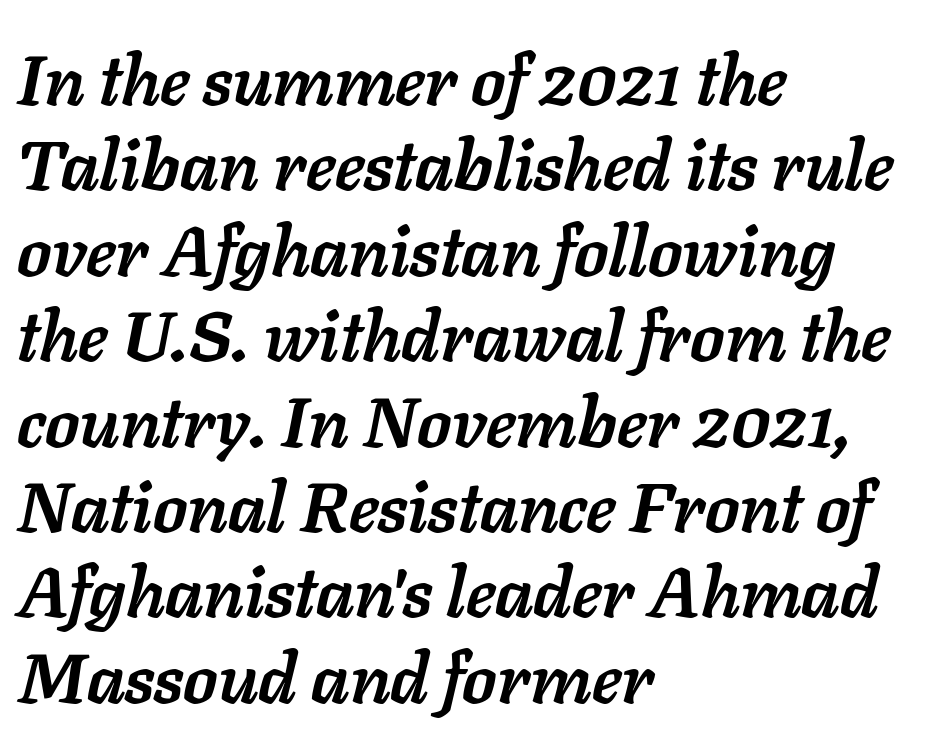
{"italic": "yes", "lean": "right", "slant_degrees": 11, "bold": "yes", "weight": "semibold", "width": "normal", "stroke_contrast": "low", "x_height": "medium", "monospaced": "no", "underline": "no", "align": "left", "line_spacing_ratio": 1.22, "letter_spacing": "normal", "letter_spacing_em": 0.0, "glyph_px": 70}
